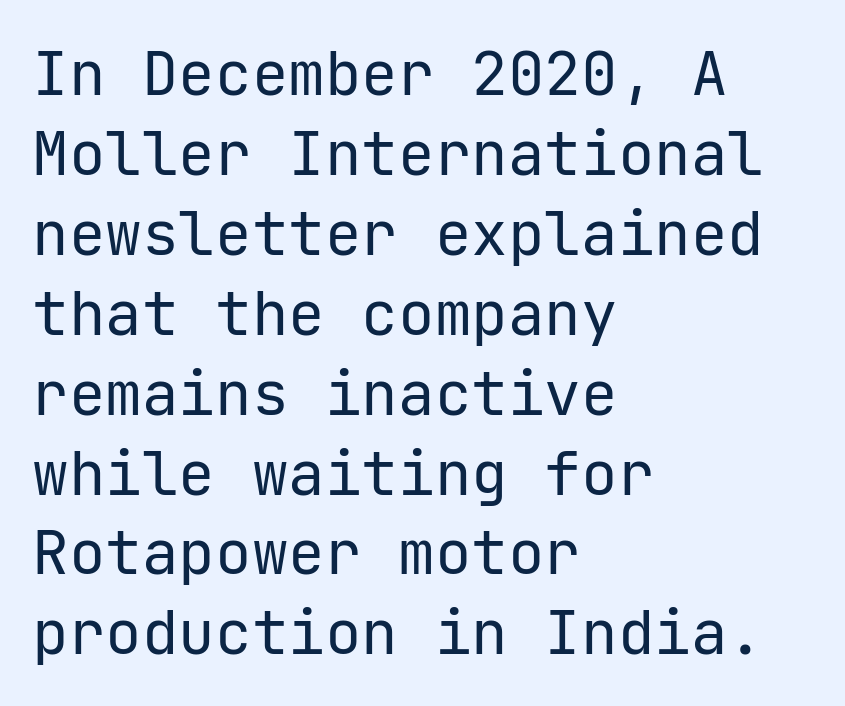
Q: Is the text bold? A: No.
Q: Is the text italic (slanted)? A: No, it is upright.
Q: Is the typeface a serif or a sans-serif typeface? A: Sans-serif.
Q: Is the text underlined? A: No.
Q: How is the paragraph aligned? A: Left-aligned.
Q: Is the spacing between letters normal or unusually wide? A: Normal.
Q: Is the spacing between lines tight, normal or loose? A: Normal.
Q: Width (condensed, normal, or wide)? A: Normal.
Q: Stroke contrast? A: Low.
Q: x-height? A: Medium.
